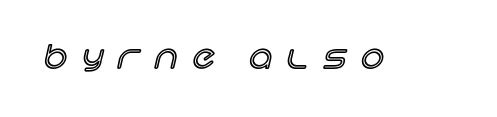
Q: Is the text italic (slanted)? A: Yes.
Q: Is the text underlined? A: No.
Q: Is the spacing between letters normal or unusually wide? A: Unusually wide.
Q: Width (condensed, normal, or wide)? A: Normal.
Q: x-height? A: Large.
Q: Monospaced? A: No.
